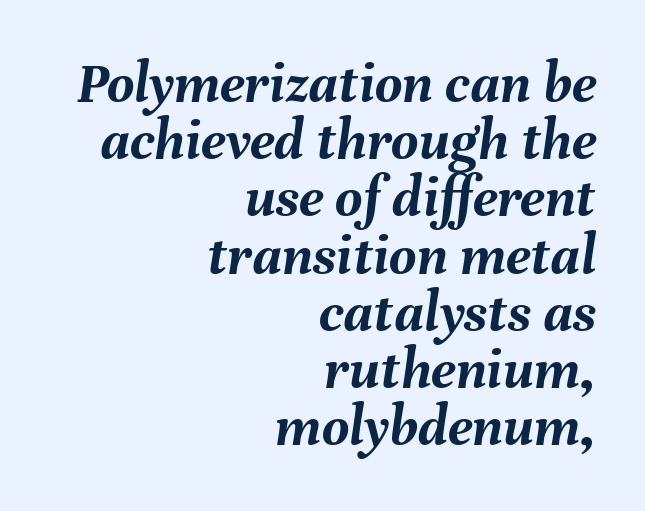
The image shows 59 px semibold type, italic (leaning right); set right-aligned, tight line spacing (0.97x), normal letter spacing, not underlined; medium stroke contrast and a medium x-height.
